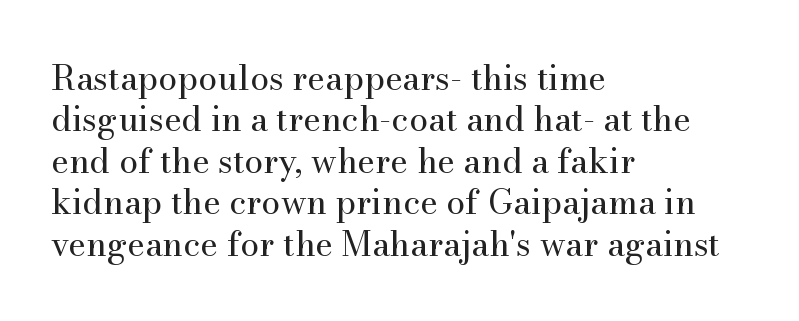
A clean baseline with only descenders dipping below it. Compared with typical body copy, the letter spacing here is the same. Character widths vary here, with narrow letters taking less room than wide ones. What kind of face is this? One with serifs. Horizontally, the lines are justified to the leading edge only. Ink coverage per letter is moderate at most.
